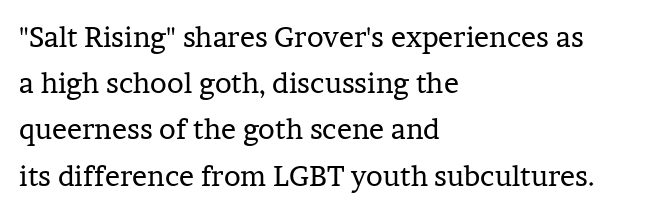
Q: Is the text bold? A: No.
Q: Is the text italic (slanted)? A: No, it is upright.
Q: Is the typeface a serif or a sans-serif typeface? A: Serif.
Q: Is the text underlined? A: No.
Q: How is the paragraph aligned? A: Left-aligned.
Q: Is the spacing between letters normal or unusually wide? A: Normal.
Q: Is the spacing between lines tight, normal or loose? A: Normal.
Q: Width (condensed, normal, or wide)? A: Normal.
Q: Stroke contrast? A: Low.
Q: x-height? A: Medium.
Q: Monospaced? A: No.
